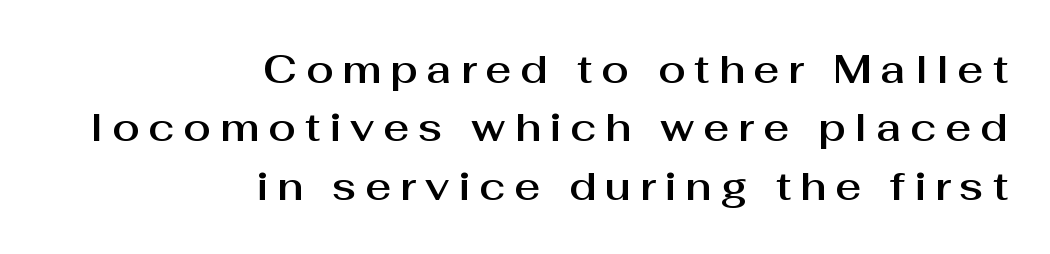
{"serif": "no", "italic": "no", "width": "normal", "stroke_contrast": "medium", "x_height": "medium", "monospaced": "no", "underline": "no", "align": "right", "line_spacing": "normal", "line_spacing_ratio": 1.46, "letter_spacing": "wide", "letter_spacing_em": 0.22, "glyph_px": 40}
